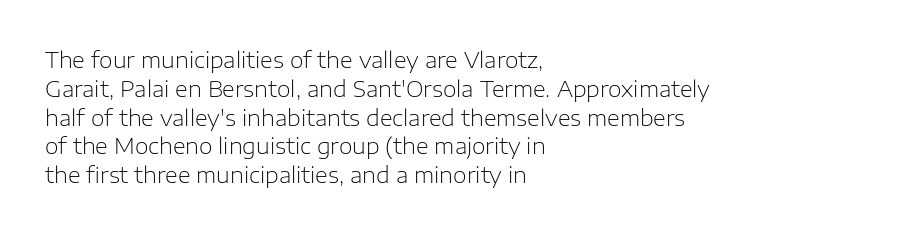
{"italic": "no", "bold": "no", "underline": "no", "align": "left", "line_spacing": "normal", "line_spacing_ratio": 1.31, "letter_spacing": "normal", "letter_spacing_em": 0.0, "glyph_px": 22}
